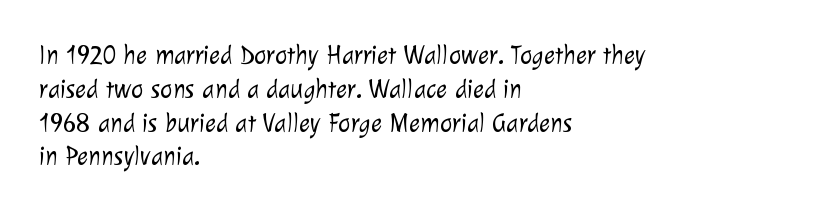
The image shows 26 px text type; set left-aligned, normal line spacing (1.3x), normal letter spacing, not underlined.
